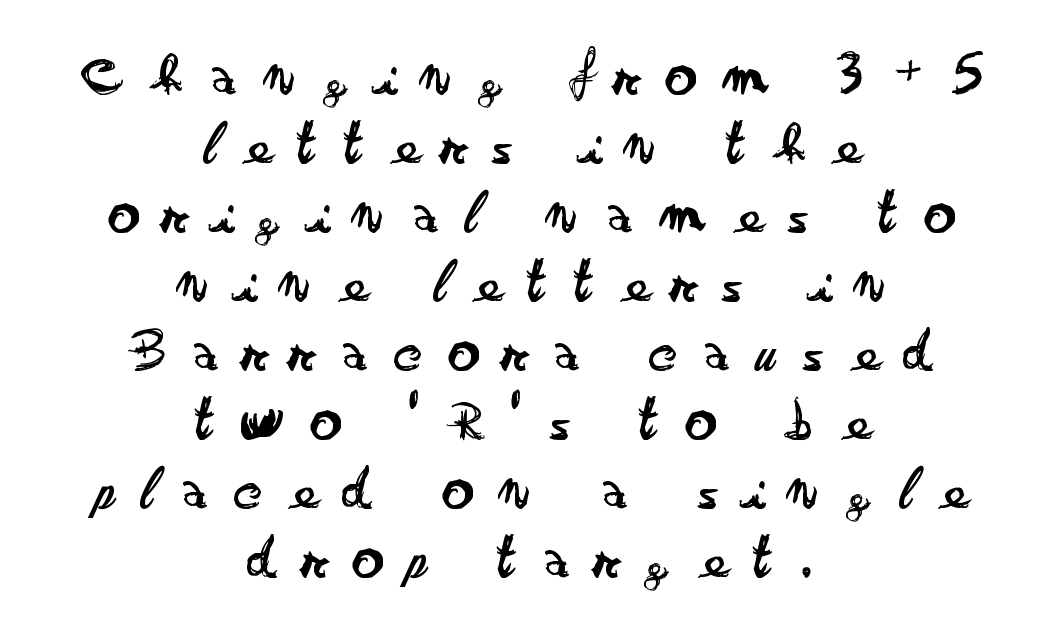
Tracking here is generous; glyphs stand well apart from one another. Reading down the column, the eye jumps only a short way to each next line. The space directly below the letters is spotless. Varying glyph widths throughout — classic text-font behaviour. Notice how the stems are strictly vertical — no italics here. Is this a sans? Yes — the strokes have no serifs.
